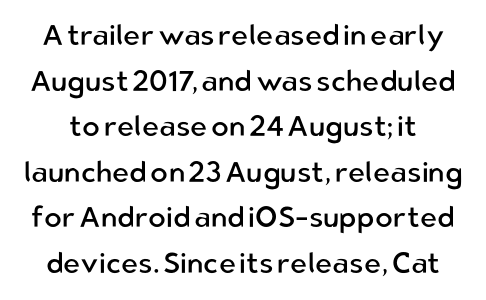
{"serif": "no", "italic": "no", "bold": "no", "weight": "regular", "width": "normal", "stroke_contrast": "low", "x_height": "medium", "monospaced": "no", "underline": "no", "line_spacing": "normal", "line_spacing_ratio": 1.57, "letter_spacing": "normal", "letter_spacing_em": 0.0, "glyph_px": 29}
